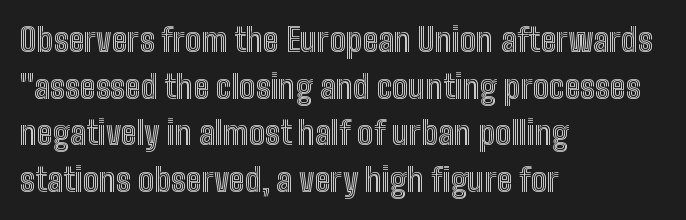
{"italic": "no", "width": "condensed", "x_height": "medium", "monospaced": "no", "underline": "no", "align": "left", "line_spacing": "normal", "line_spacing_ratio": 1.46, "letter_spacing": "normal", "letter_spacing_em": 0.0, "glyph_px": 32}
